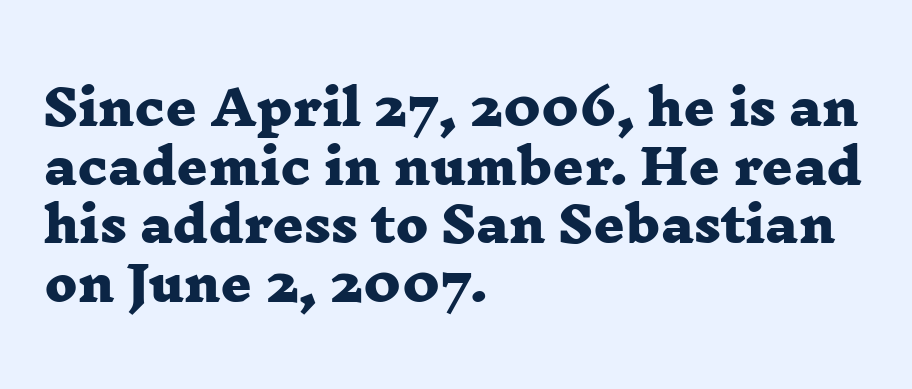
Q: Is the text bold? A: Yes.
Q: Is the typeface a serif or a sans-serif typeface? A: Serif.
Q: Is the text underlined? A: No.
Q: How is the paragraph aligned? A: Left-aligned.
Q: Is the spacing between letters normal or unusually wide? A: Normal.
Q: Width (condensed, normal, or wide)? A: Wide.
Q: Stroke contrast? A: Low.
Q: x-height? A: Medium.
Q: Monospaced? A: No.
